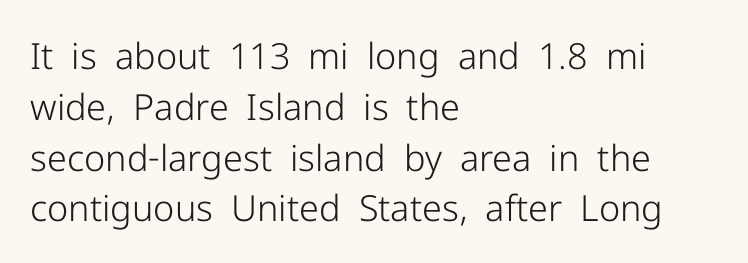
{"serif": "no", "italic": "no", "bold": "no", "weight": "light", "width": "normal", "stroke_contrast": "low", "x_height": "medium", "monospaced": "no", "underline": "no", "align": "left", "line_spacing": "normal", "line_spacing_ratio": 1.41, "letter_spacing": "normal", "letter_spacing_em": 0.0, "glyph_px": 36}
